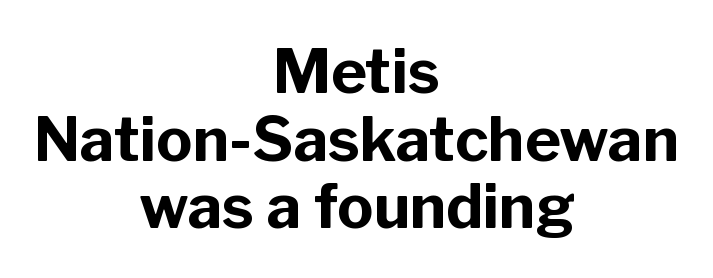
Q: Is the text bold? A: Yes.
Q: Is the text italic (slanted)? A: No, it is upright.
Q: Is the typeface a serif or a sans-serif typeface? A: Sans-serif.
Q: Is the text underlined? A: No.
Q: How is the paragraph aligned? A: Centered.
Q: Is the spacing between letters normal or unusually wide? A: Normal.
Q: Is the spacing between lines tight, normal or loose? A: Tight.
Q: Width (condensed, normal, or wide)? A: Normal.
Q: Stroke contrast? A: Low.
Q: x-height? A: Medium.
Q: Monospaced? A: No.
